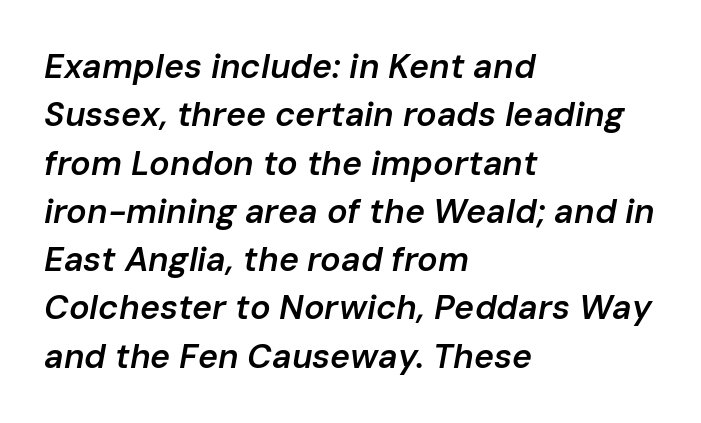
{"italic": "yes", "lean": "right", "slant_degrees": 10, "bold": "semi", "weight": "semibold", "width": "normal", "stroke_contrast": "low", "x_height": "medium", "monospaced": "no", "underline": "no", "align": "left", "line_spacing": "normal", "line_spacing_ratio": 1.42, "letter_spacing": "normal", "letter_spacing_em": 0.0, "glyph_px": 34}
